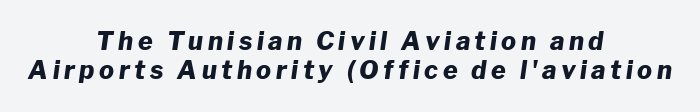
The image shows 25 px bold type, italic (leaning right); set centered, line spacing 1.17x, not underlined.
